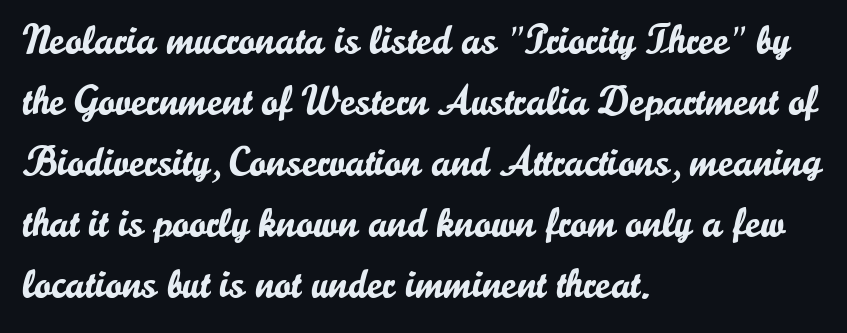
Rule under the text: the space is simply empty. Horizontal bands of white between lines are of average thickness. Is this a fixed-width face? No — the glyphs have proportional, varying widths. These lines are composed in type without serifs.
